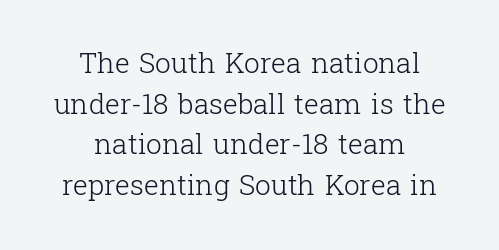
{"serif": "yes", "italic": "no", "bold": "no", "weight": "light", "width": "normal", "stroke_contrast": "low", "x_height": "medium", "monospaced": "no", "underline": "no", "align": "center", "line_spacing": "normal", "line_spacing_ratio": 1.45, "letter_spacing": "normal", "letter_spacing_em": 0.0, "glyph_px": 28}
